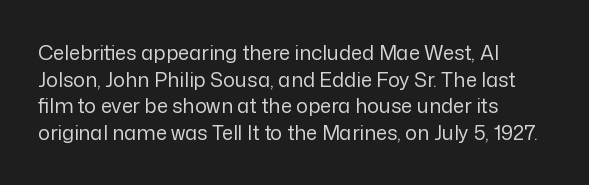
Does the copy run flush right? No — it runs flush left. The block of text has a typical density, with ordinary space between rows. This sample uses plain, unmodified letter spacing. The zone under the glyphs is completely vacant. A roman cut, with each character standing at attention. Stem width sits at or under what a default text font uses.
